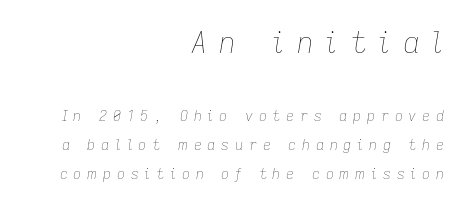
Q: Is the text bold? A: No.
Q: Is the text italic (slanted)? A: Yes, it leans right by about 9 degrees.
Q: Is the text underlined? A: No.
Q: How is the paragraph aligned? A: Right-aligned.
Q: Is the spacing between letters normal or unusually wide? A: Unusually wide.
Q: Is the spacing between lines tight, normal or loose? A: Loose.
Q: Which block of text is set in a larger size, the first (top) or the second (bottom)? A: The first (top) one.
Q: Width (condensed, normal, or wide)? A: Normal.
Q: Stroke contrast? A: Low.
Q: x-height? A: Medium.
Q: Monospaced? A: No.
